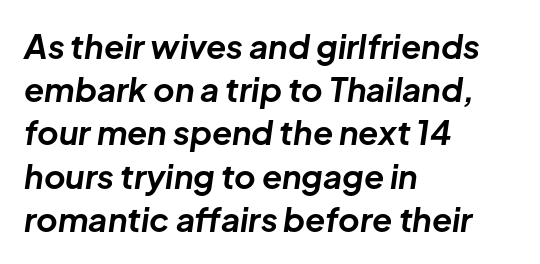
Q: Is the text bold? A: Yes.
Q: Is the text italic (slanted)? A: Yes, it leans right by about 8 degrees.
Q: Is the text underlined? A: No.
Q: How is the paragraph aligned? A: Left-aligned.
Q: Is the spacing between letters normal or unusually wide? A: Normal.
Q: Is the spacing between lines tight, normal or loose? A: Normal.
Q: Width (condensed, normal, or wide)? A: Normal.
Q: Stroke contrast? A: Low.
Q: x-height? A: Medium.
Q: Monospaced? A: No.
